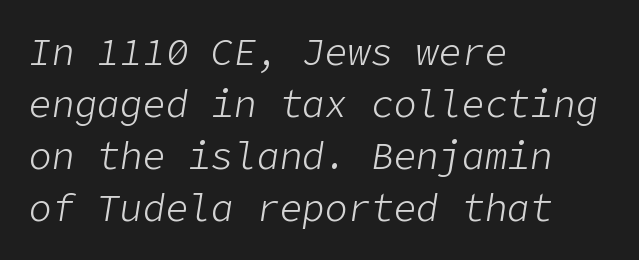
Q: Is the text bold? A: No.
Q: Is the text italic (slanted)? A: Yes, it leans right by about 9 degrees.
Q: Is the text underlined? A: No.
Q: How is the paragraph aligned? A: Left-aligned.
Q: Is the spacing between letters normal or unusually wide? A: Normal.
Q: Is the spacing between lines tight, normal or loose? A: Normal.
Q: Width (condensed, normal, or wide)? A: Normal.
Q: Stroke contrast? A: Low.
Q: x-height? A: Medium.
